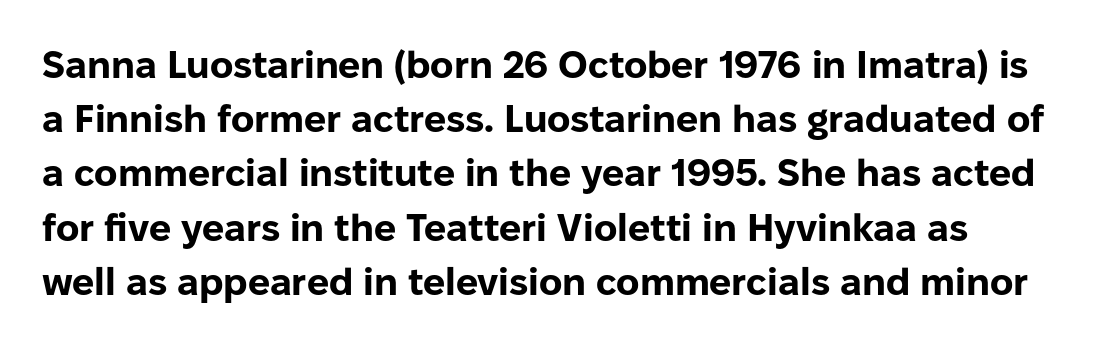
Q: Is the text bold? A: Yes.
Q: Is the text italic (slanted)? A: No, it is upright.
Q: Is the typeface a serif or a sans-serif typeface? A: Sans-serif.
Q: Is the text underlined? A: No.
Q: Is the spacing between letters normal or unusually wide? A: Normal.
Q: Is the spacing between lines tight, normal or loose? A: Normal.
Q: Width (condensed, normal, or wide)? A: Normal.
Q: Stroke contrast? A: Low.
Q: x-height? A: Medium.
Q: Monospaced? A: No.
